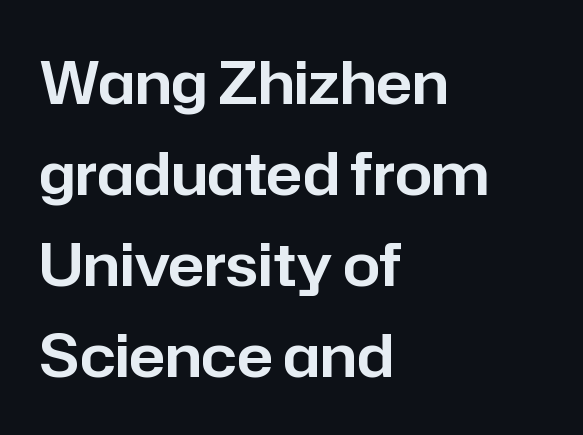
The image shows 59 px sans-serif type, upright; set left-aligned, normal line spacing (1.54x), normal letter spacing, not underlined; low stroke contrast and a medium x-height.
